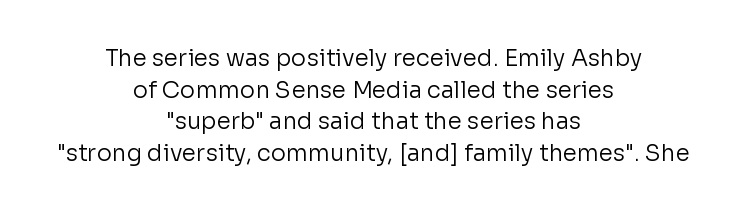
The image shows 23 px text type, upright; set centered, normal line spacing (1.38x), normal letter spacing, not underlined.
